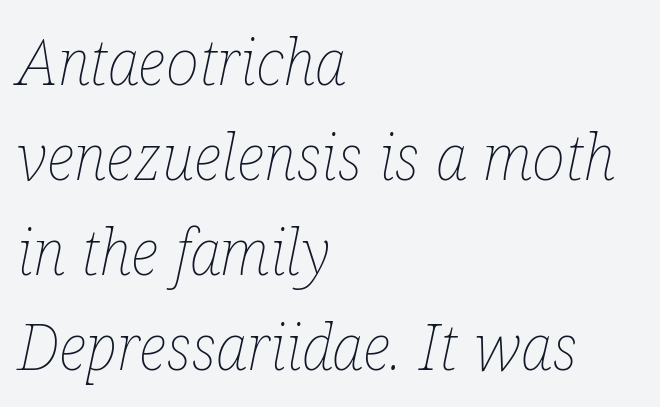
{"italic": "yes", "lean": "right", "slant_degrees": 12, "bold": "no", "weight": "thin", "width": "condensed", "stroke_contrast": "low", "x_height": "medium", "monospaced": "no", "underline": "no", "align": "left", "line_spacing": "normal", "line_spacing_ratio": 1.51, "letter_spacing": "normal", "letter_spacing_em": 0.0, "glyph_px": 63}
